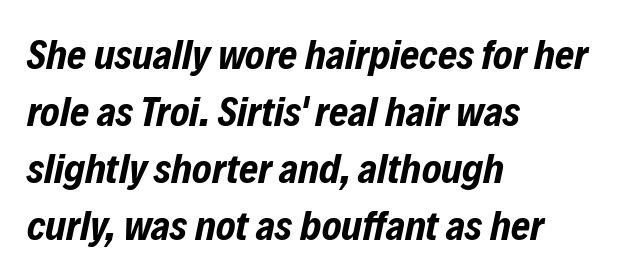
Leading matches the norm, producing a regular column. The words here are not underlined. Alignment: flush left. You could not count columns in this text — the font is proportionally spaced. On the weight axis this lands at bold, roughly 700. This sample uses an oblique cut, with every glyph tilted off the vertical.
